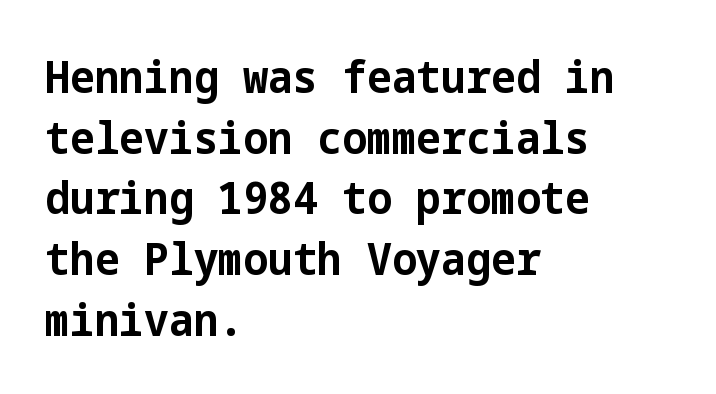
Q: Is the text bold? A: Yes.
Q: Is the text italic (slanted)? A: No, it is upright.
Q: Is the typeface a serif or a sans-serif typeface? A: Sans-serif.
Q: Is the text underlined? A: No.
Q: How is the paragraph aligned? A: Left-aligned.
Q: Is the spacing between letters normal or unusually wide? A: Normal.
Q: Is the spacing between lines tight, normal or loose? A: Normal.
Q: Width (condensed, normal, or wide)? A: Normal.
Q: Stroke contrast? A: Low.
Q: x-height? A: Medium.
